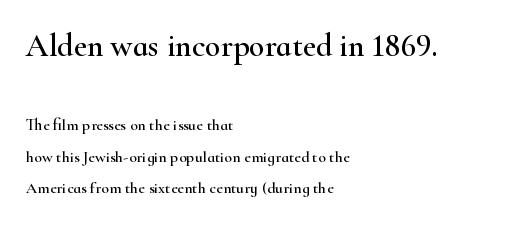
{"serif": "yes", "italic": "no", "width": "wide", "stroke_contrast": "high", "x_height": "small", "monospaced": "no", "underline": "no", "align": "left", "line_spacing": "loose", "line_spacing_ratio": 1.98, "letter_spacing": "normal", "letter_spacing_em": 0.0, "larger_block": "first", "size_ratio": 2.0, "glyph_px": 32}
